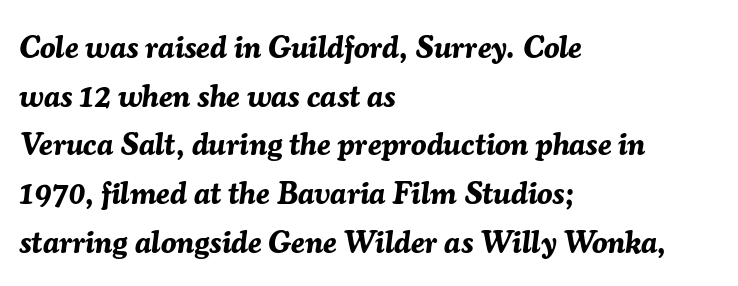
Q: Is the text bold? A: Yes.
Q: Is the text italic (slanted)? A: Yes, it leans right by about 7 degrees.
Q: Is the text underlined? A: No.
Q: How is the paragraph aligned? A: Left-aligned.
Q: Is the spacing between letters normal or unusually wide? A: Normal.
Q: Is the spacing between lines tight, normal or loose? A: Normal.
Q: Width (condensed, normal, or wide)? A: Normal.
Q: Stroke contrast? A: Medium.
Q: x-height? A: Medium.
Q: Monospaced? A: No.
